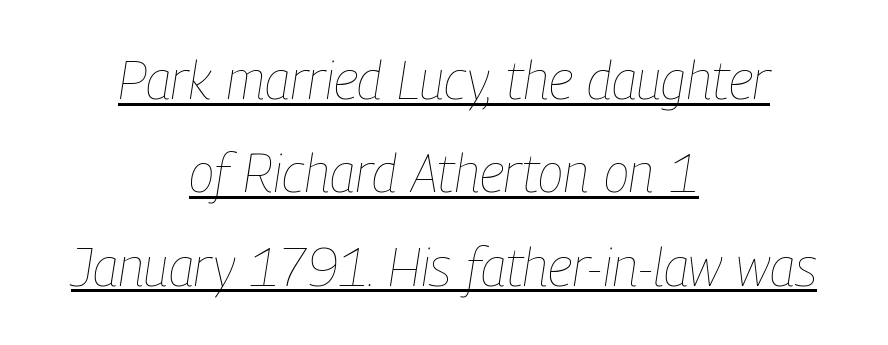
Q: Is the text bold? A: No.
Q: Is the text italic (slanted)? A: Yes, it leans right by about 9 degrees.
Q: Is the text underlined? A: Yes.
Q: How is the paragraph aligned? A: Centered.
Q: Is the spacing between letters normal or unusually wide? A: Normal.
Q: Width (condensed, normal, or wide)? A: Condensed.
Q: Stroke contrast? A: Low.
Q: x-height? A: Medium.
Q: Monospaced? A: No.
